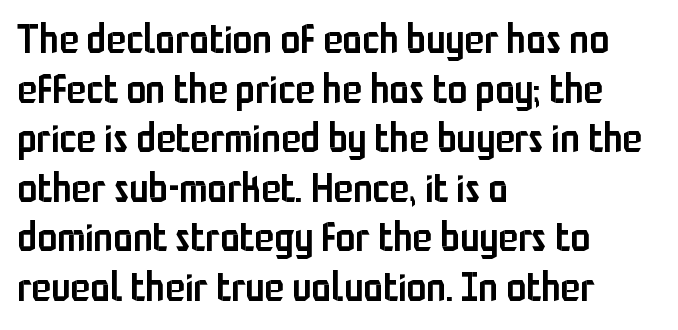
{"serif": "no", "italic": "no", "bold": "semi", "weight": "semibold", "width": "condensed", "stroke_contrast": "low", "x_height": "medium", "monospaced": "no", "underline": "no", "align": "left", "line_spacing_ratio": 1.24, "letter_spacing": "normal", "letter_spacing_em": 0.0, "glyph_px": 40}
